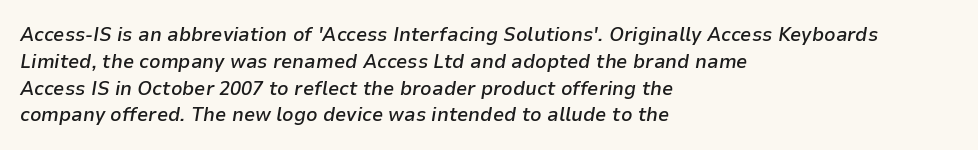
A bit beefed up — I'd call it semibold rather than bold. Does extra space separate the letters? No, they use regular spacing. The space beneath each line is pristine and unruled. Vertically, the passage feels balanced, rows spaced as you'd expect.
